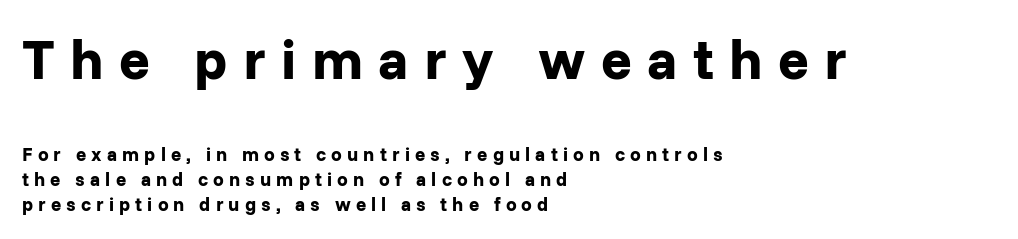
Q: Is the text bold? A: Yes.
Q: Is the text italic (slanted)? A: No, it is upright.
Q: Is the typeface a serif or a sans-serif typeface? A: Sans-serif.
Q: Is the text underlined? A: No.
Q: How is the paragraph aligned? A: Left-aligned.
Q: Is the spacing between letters normal or unusually wide? A: Unusually wide.
Q: Is the spacing between lines tight, normal or loose? A: Normal.
Q: Which block of text is set in a larger size, the first (top) or the second (bottom)? A: The first (top) one.
Q: Width (condensed, normal, or wide)? A: Normal.
Q: Stroke contrast? A: Low.
Q: x-height? A: Medium.
Q: Monospaced? A: No.
